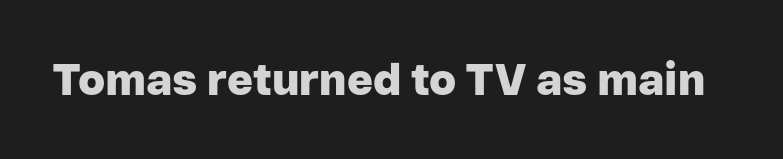
Q: Is the text bold? A: Yes.
Q: Is the text italic (slanted)? A: No, it is upright.
Q: Is the typeface a serif or a sans-serif typeface? A: Sans-serif.
Q: Is the text underlined? A: No.
Q: Is the spacing between letters normal or unusually wide? A: Normal.
Q: Width (condensed, normal, or wide)? A: Normal.
Q: Stroke contrast? A: Low.
Q: x-height? A: Medium.
Q: Monospaced? A: No.
